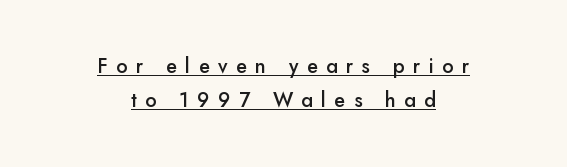
Stems and bowls a touch heavier than normal — semibold. Where is the straight margin? There isn't one; the lines are centered. The words here are underlined. The typography opts for an upright posture over an oblique one.
